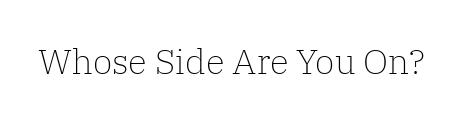
{"serif": "yes", "italic": "no", "bold": "no", "weight": "light", "width": "normal", "stroke_contrast": "low", "x_height": "medium", "monospaced": "no", "underline": "no", "letter_spacing": "normal", "letter_spacing_em": 0.0, "glyph_px": 35}
